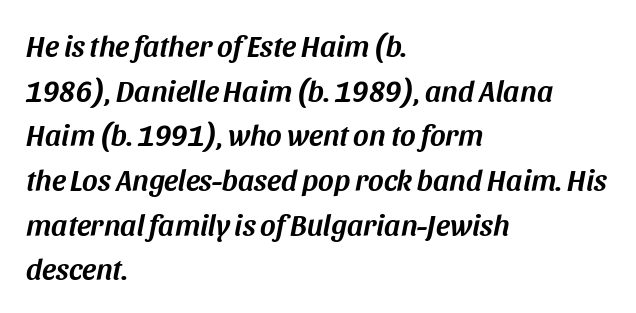
The image shows 30 px text type, italic (leaning right); set left-aligned, normal line spacing (1.49x), normal letter spacing, not underlined; medium stroke contrast and a large x-height.
